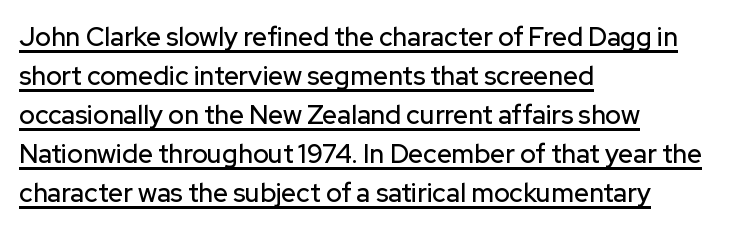
{"italic": "no", "underline": "yes", "align": "left", "line_spacing": "normal", "line_spacing_ratio": 1.5, "letter_spacing": "normal", "letter_spacing_em": 0.0, "glyph_px": 26}
